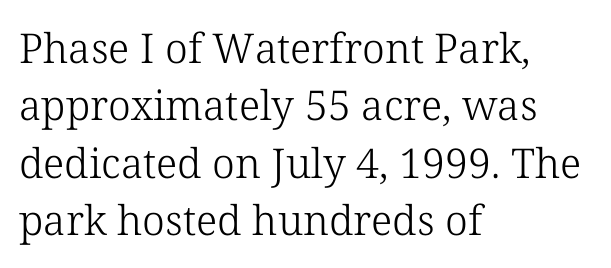
Posture: upright roman. Underline: absent. Inter-character spacing is left at the font's built-in metrics. In terms of letterform style, serifs are clearly present. Successive baselines arrive at the customary interval. Compared with a typical body face, this is equally light or lighter still.
